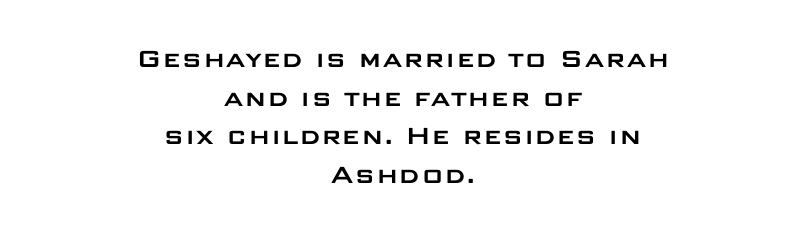
The image shows 30 px wide sans-serif type, upright; set centered, normal line spacing (1.29x), normal letter spacing, not underlined; low stroke contrast and a large x-height.
